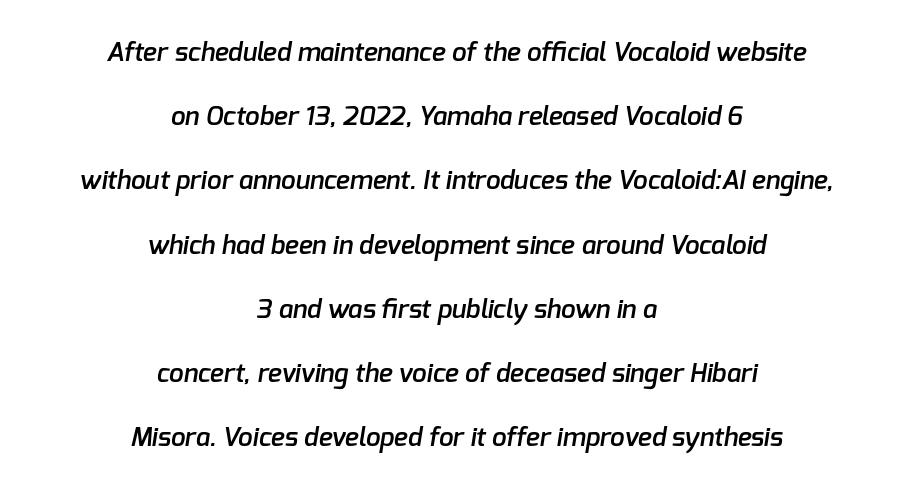
The image shows 26 px text type; set centered, loose line spacing (2.47x), normal letter spacing, not underlined.
